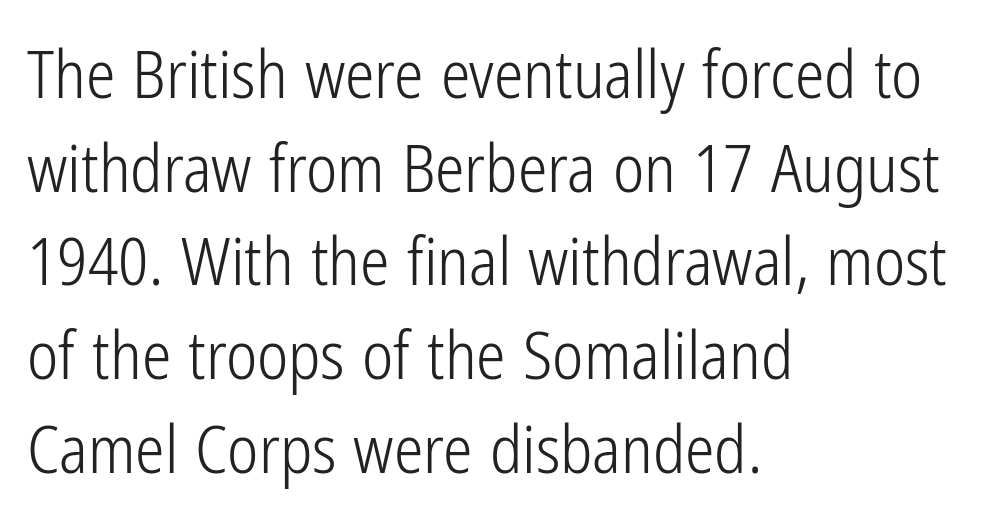
Q: Is the text bold? A: No.
Q: Is the text italic (slanted)? A: No, it is upright.
Q: Is the typeface a serif or a sans-serif typeface? A: Sans-serif.
Q: Is the text underlined? A: No.
Q: How is the paragraph aligned? A: Left-aligned.
Q: Is the spacing between letters normal or unusually wide? A: Normal.
Q: Is the spacing between lines tight, normal or loose? A: Normal.
Q: Width (condensed, normal, or wide)? A: Condensed.
Q: Stroke contrast? A: Low.
Q: x-height? A: Medium.
Q: Monospaced? A: No.
